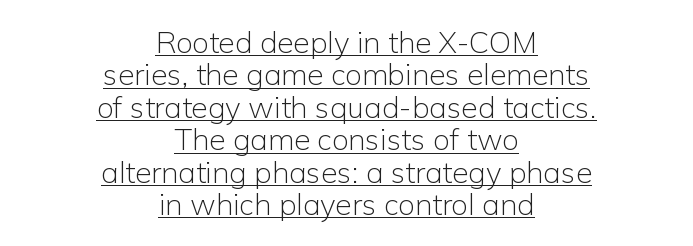
Italic? Not at all — the glyphs are vertical. Tracking value appears to be zero — textbook default spacing. The rendering uses natural spacing where letterforms have individual widths. These glyphs show unthickened strokes, regular width or finer.
